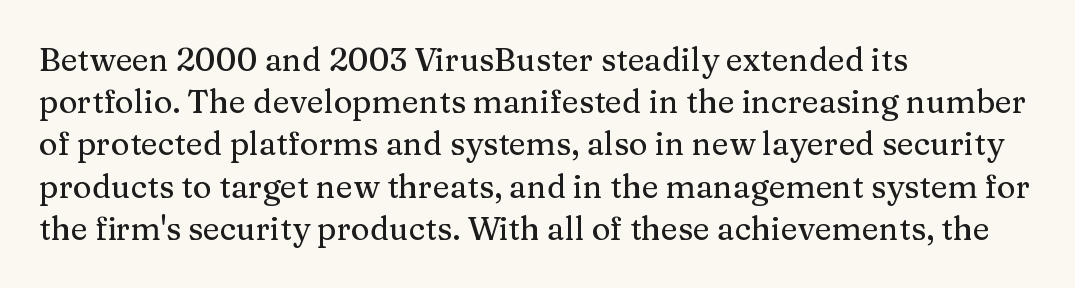
Horizontal alignment here is leftward, the default for most running prose. Regarding leading, the lines here are spaced in the standard way. A typesetter would label this face a serif. The passage shown is typed in a proportional face where columns would drift.
